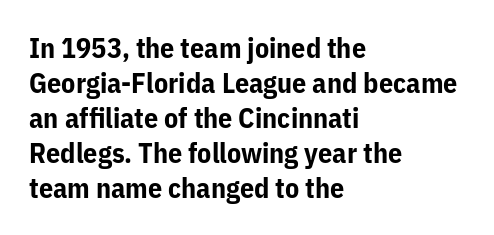
Every character sits straight up, as roman type does. Look at the stroke-to-counter ratio: heavy, a bold. Honestly, the letter spacing is just normal — you wouldn't notice it. How would I describe the line gaps? Plain and ordinary.
